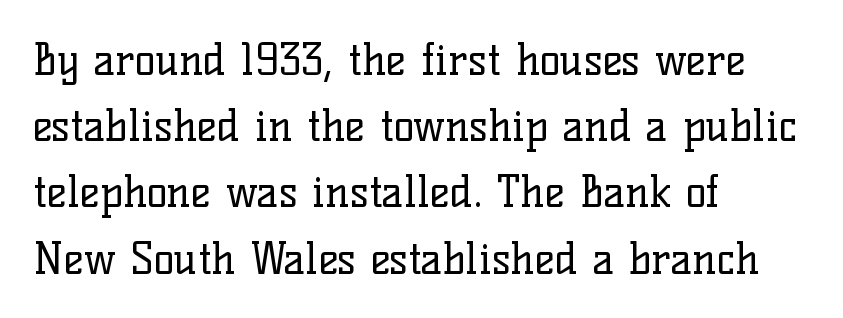
Q: Is the text bold? A: No.
Q: Is the text italic (slanted)? A: No, it is upright.
Q: Is the typeface a serif or a sans-serif typeface? A: Serif.
Q: Is the text underlined? A: No.
Q: How is the paragraph aligned? A: Left-aligned.
Q: Is the spacing between letters normal or unusually wide? A: Normal.
Q: Is the spacing between lines tight, normal or loose? A: Normal.
Q: Width (condensed, normal, or wide)? A: Normal.
Q: Stroke contrast? A: Low.
Q: x-height? A: Medium.
Q: Monospaced? A: No.
